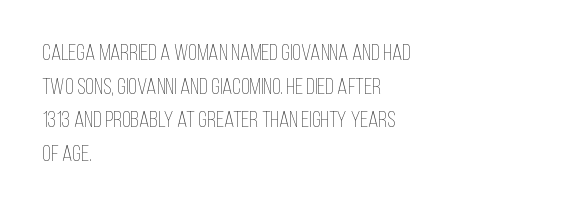
The image shows 23 px text type, upright; set left-aligned, normal line spacing (1.46x), normal letter spacing, not underlined.
